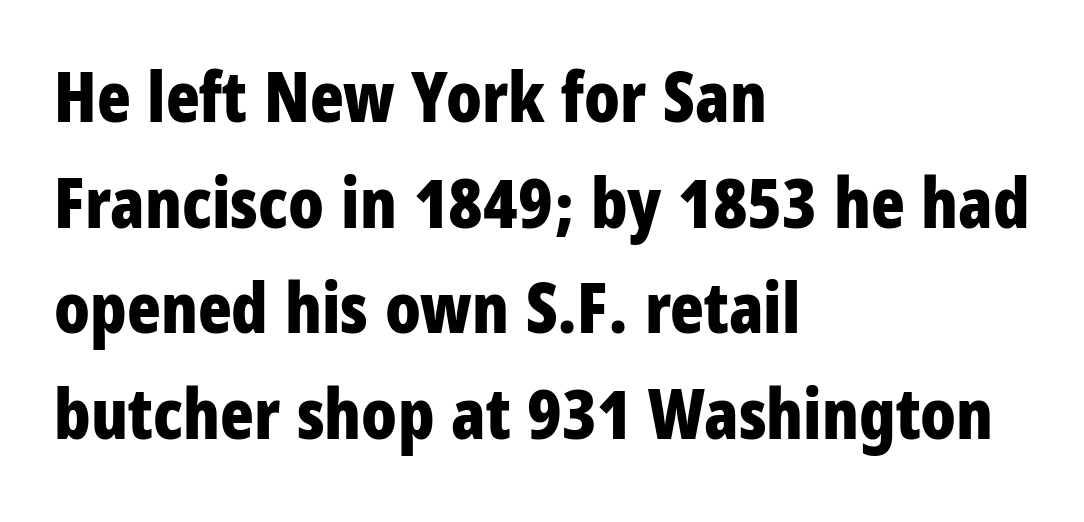
The image shows 70 px bold, condensed sans-serif type, upright; set left-aligned, normal line spacing (1.51x), normal letter spacing, not underlined; low stroke contrast and a large x-height.
